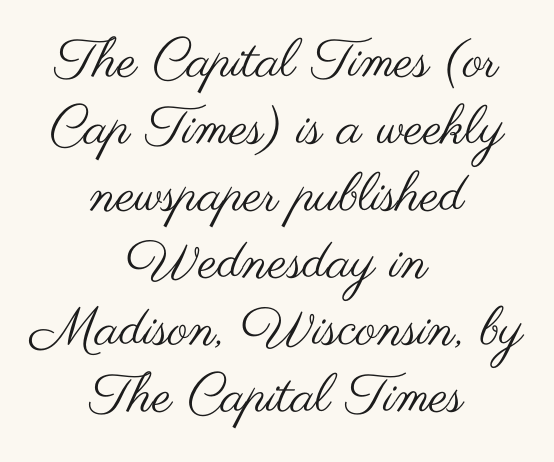
Q: Is the text bold? A: No.
Q: Is the text italic (slanted)? A: Yes.
Q: Is the typeface a serif or a sans-serif typeface? A: Sans-serif.
Q: Is the text underlined? A: No.
Q: How is the paragraph aligned? A: Centered.
Q: Is the spacing between letters normal or unusually wide? A: Normal.
Q: Width (condensed, normal, or wide)? A: Wide.
Q: Stroke contrast? A: Medium.
Q: x-height? A: Small.
Q: Monospaced? A: No.
